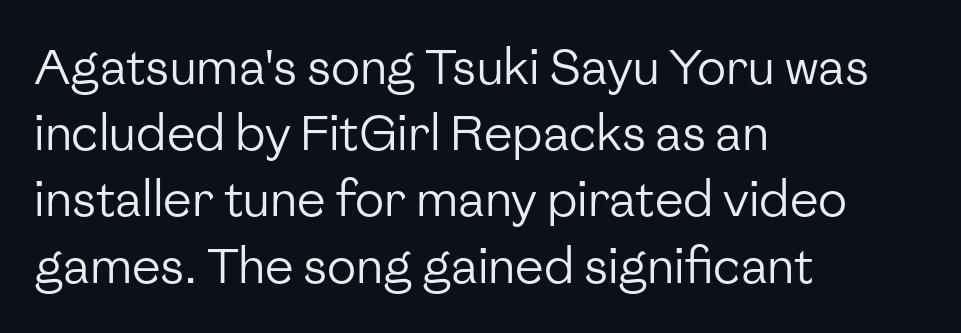
The image shows 48 px regular-weight sans-serif type, upright; set left-aligned, normal line spacing (1.38x), normal letter spacing, not underlined; low stroke contrast and a medium x-height.
